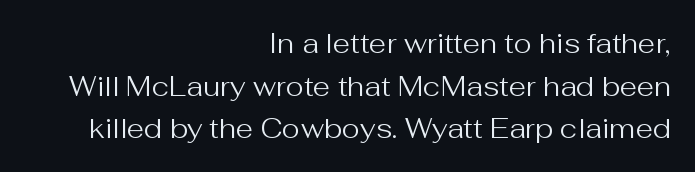
Q: Is the text bold? A: No.
Q: Is the text italic (slanted)? A: No, it is upright.
Q: Is the typeface a serif or a sans-serif typeface? A: Sans-serif.
Q: Is the text underlined? A: No.
Q: How is the paragraph aligned? A: Right-aligned.
Q: Is the spacing between letters normal or unusually wide? A: Normal.
Q: Is the spacing between lines tight, normal or loose? A: Normal.
Q: Width (condensed, normal, or wide)? A: Normal.
Q: Stroke contrast? A: Medium.
Q: x-height? A: Medium.
Q: Monospaced? A: No.
